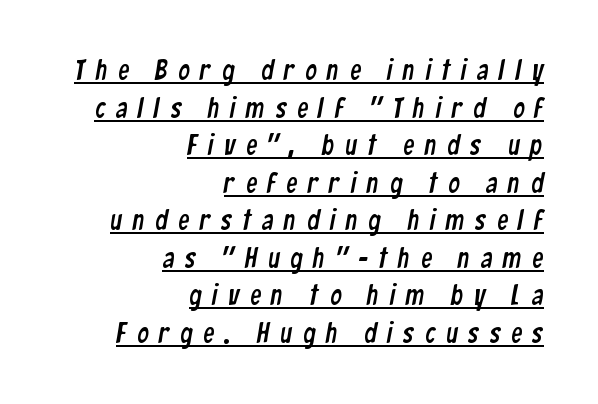
Q: Is the typeface a serif or a sans-serif typeface? A: Sans-serif.
Q: Is the text underlined? A: Yes.
Q: How is the paragraph aligned? A: Right-aligned.
Q: Is the spacing between letters normal or unusually wide? A: Unusually wide.
Q: Is the spacing between lines tight, normal or loose? A: Normal.
Q: Width (condensed, normal, or wide)? A: Condensed.
Q: Stroke contrast? A: Low.
Q: x-height? A: Medium.
Q: Monospaced? A: No.
